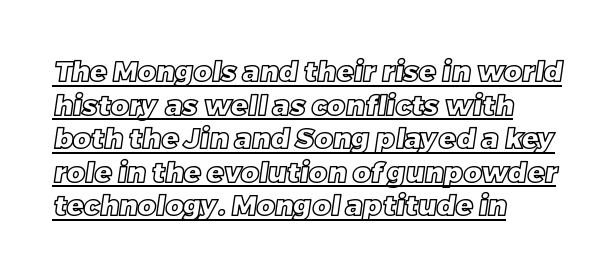
Varying glyph widths throughout — classic text-font behaviour. Check the space under the baseline: a stroke is drawn there. Does extra space separate the letters? No, they use regular spacing. Where is the straight margin? On the left.
